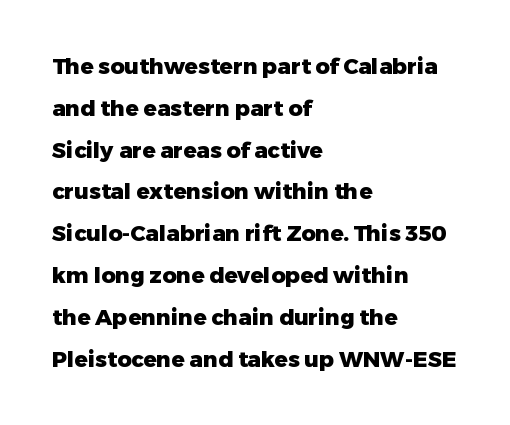
Q: Is the text bold? A: Yes.
Q: Is the text italic (slanted)? A: No, it is upright.
Q: Is the text underlined? A: No.
Q: How is the paragraph aligned? A: Left-aligned.
Q: Is the spacing between letters normal or unusually wide? A: Normal.
Q: Is the spacing between lines tight, normal or loose? A: Loose.
